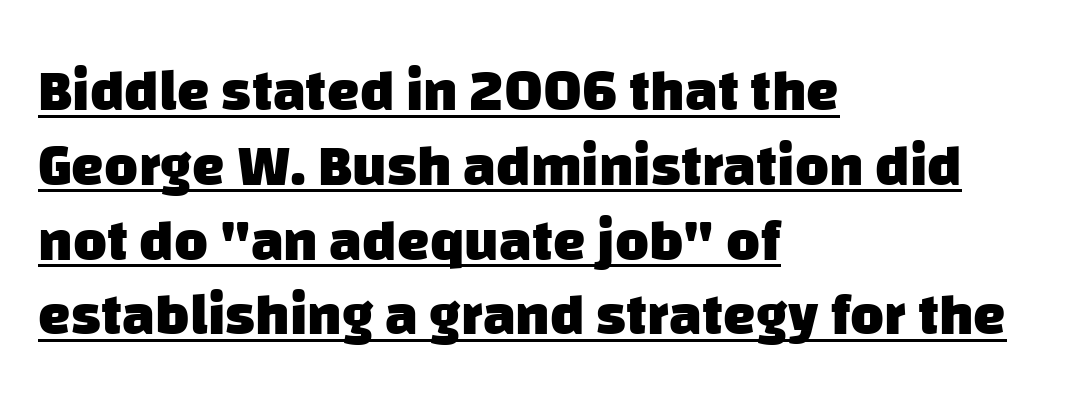
Q: Is the text bold? A: Yes.
Q: Is the typeface a serif or a sans-serif typeface? A: Sans-serif.
Q: Is the text underlined? A: Yes.
Q: How is the paragraph aligned? A: Left-aligned.
Q: Is the spacing between letters normal or unusually wide? A: Normal.
Q: Is the spacing between lines tight, normal or loose? A: Normal.
Q: Width (condensed, normal, or wide)? A: Normal.
Q: Stroke contrast? A: Low.
Q: x-height? A: Large.
Q: Monospaced? A: No.
